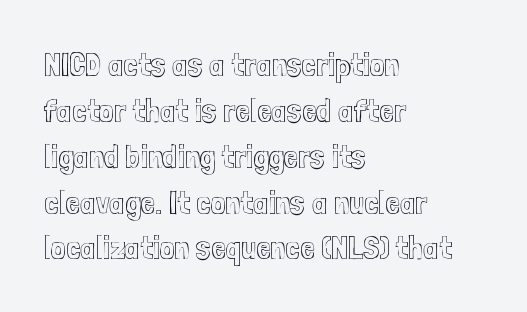
The image shows 33 px condensed type, upright; set left-aligned, normal line spacing (1.39x), normal letter spacing, not underlined; a medium x-height.
